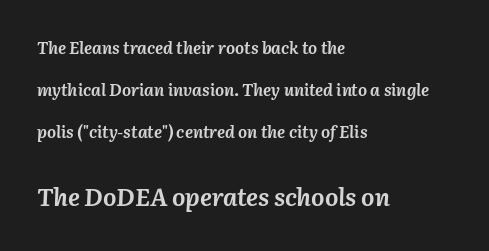
Q: Is the text bold? A: Yes.
Q: Is the text italic (slanted)? A: Yes, it leans right by about 3 degrees.
Q: Is the text underlined? A: No.
Q: How is the paragraph aligned? A: Left-aligned.
Q: Is the spacing between letters normal or unusually wide? A: Normal.
Q: Is the spacing between lines tight, normal or loose? A: Loose.
Q: Which block of text is set in a larger size, the first (top) or the second (bottom)? A: The second (bottom) one.
